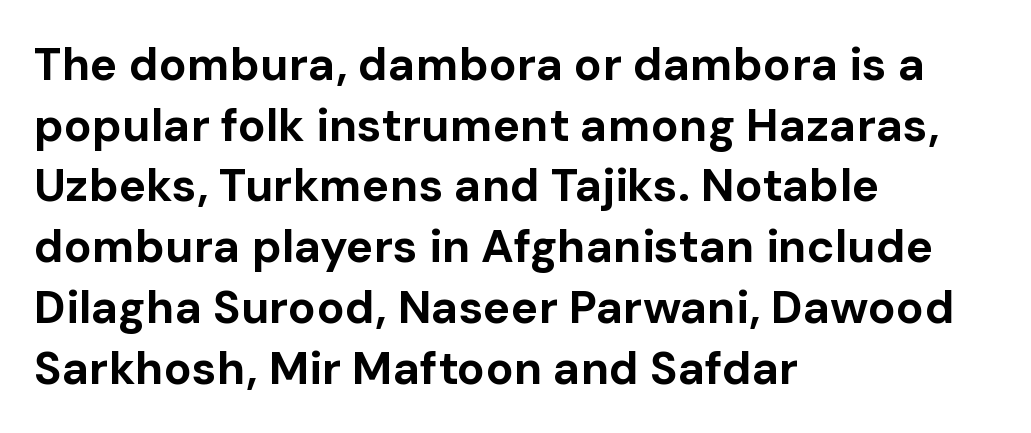
A bare baseline throughout the passage. No italicization has been applied; the sample stays upright. Classification — sans serif. Teacher's note: observe the even left margin — that is flush-left alignment. The designer left line spacing at the default.
